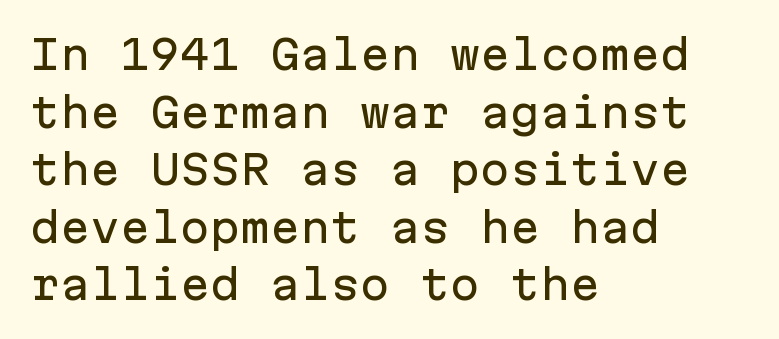
{"serif": "no", "italic": "no", "width": "normal", "stroke_contrast": "low", "x_height": "medium", "monospaced": "yes", "underline": "no", "align": "left", "line_spacing": "normal", "line_spacing_ratio": 1.44, "letter_spacing": "normal", "letter_spacing_em": 0.0, "glyph_px": 40}
